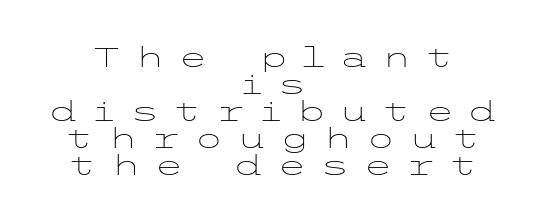
The type is letterspaced generously, with wide tracking. The space directly below the letters is spotless. Designer's note — italics off, roman on. Compared with a flush-left layout, this one balances lines on the center instead. Vertically, the passage feels compressed, each row crowding the next.
